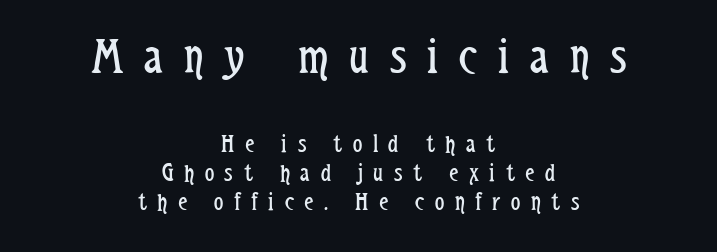
The glyphs are unaccompanied by any horizontal stroke below them. Horizontal bands of white between lines are thin slivers. A typesetter would label this face a sans. Varying glyph widths throughout — classic text-font behaviour. The font's upright variant was chosen for this text.
